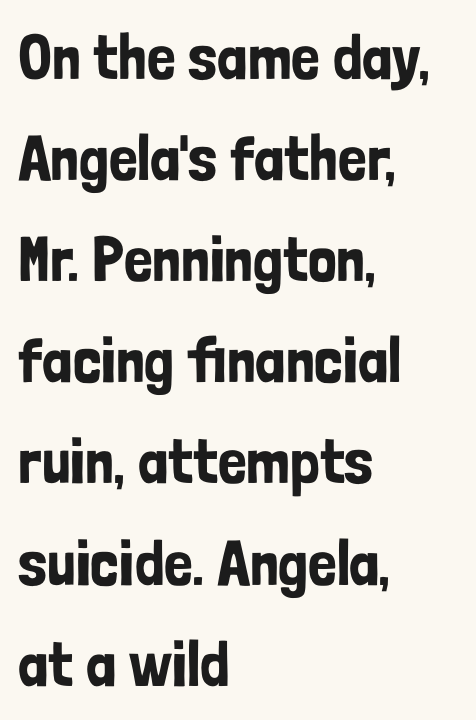
Each letter keeps its own natural width here, so spacing adapts to shape. Alignment: flush left. Has an underline been added? It has not. The font's upright variant was chosen for this text. Observe the absence of serifs on each vertical stroke in this sample. No extra tracking has been applied to these lines.
